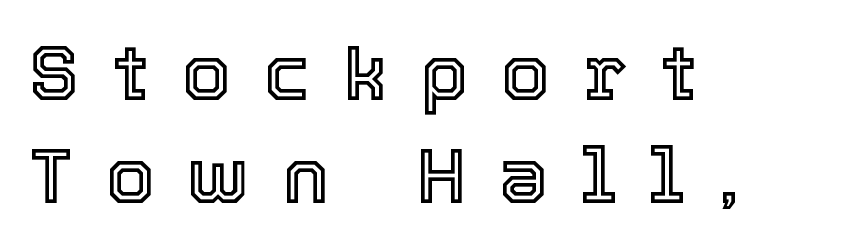
Any mark beneath the type? The region is blank. Each word looks stretched out because of the extra space between its letters. Vertically, the passage feels balanced, rows spaced as you'd expect. The rendering uses natural spacing where letterforms have individual widths.
